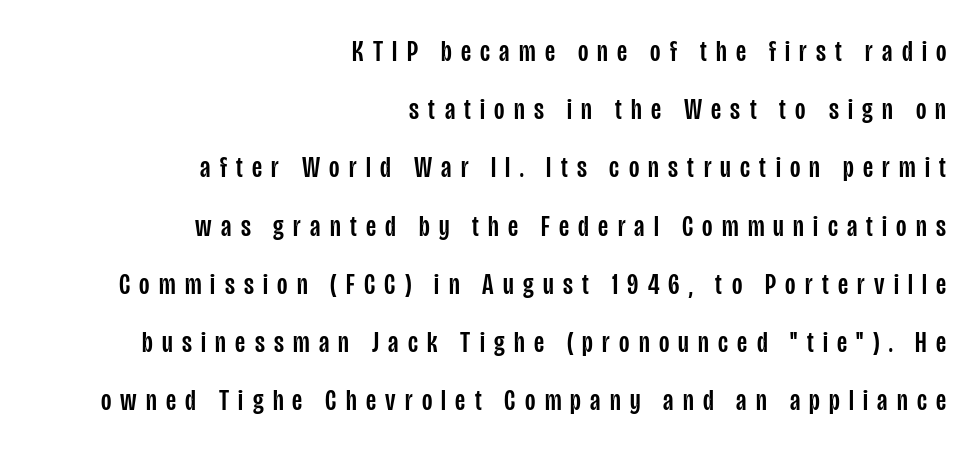
{"serif": "no", "italic": "no", "width": "condensed", "stroke_contrast": "low", "x_height": "large", "monospaced": "no", "underline": "no", "align": "right", "line_spacing": "loose", "line_spacing_ratio": 1.94, "letter_spacing": "wide", "letter_spacing_em": 0.31, "glyph_px": 30}
